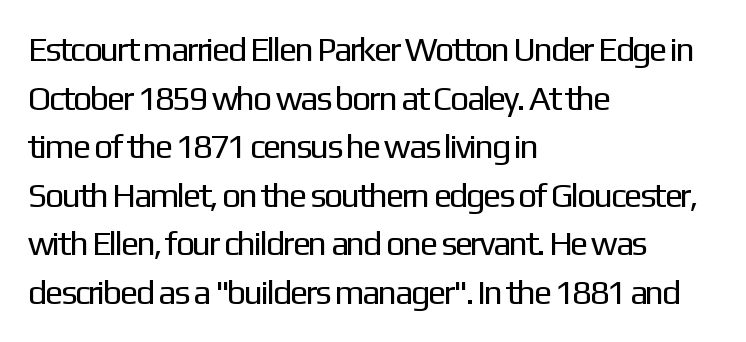
Stem width sits at or under what a default text font uses. The passage shown is not underscored anywhere. This sample has the flowing, uneven cadence of proportional lettering. The passage shown is typeset with a sans-serif family. Reading down the column, the eye jumps a familiar distance to each next line.
